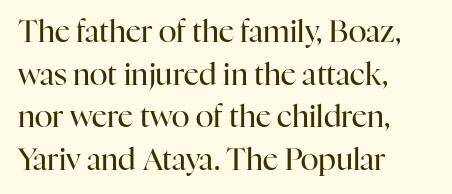
{"serif": "yes", "italic": "no", "bold": "no", "weight": "regular", "width": "normal", "stroke_contrast": "high", "x_height": "medium", "monospaced": "no", "underline": "no", "align": "left", "line_spacing": "normal", "line_spacing_ratio": 1.42, "letter_spacing": "normal", "letter_spacing_em": 0.0, "glyph_px": 30}
